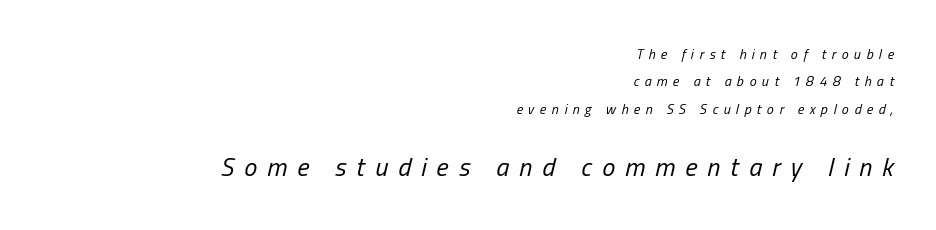
Q: Is the text bold? A: No.
Q: Is the text italic (slanted)? A: Yes, it leans right by about 13 degrees.
Q: Is the text underlined? A: No.
Q: How is the paragraph aligned? A: Right-aligned.
Q: Is the spacing between letters normal or unusually wide? A: Unusually wide.
Q: Is the spacing between lines tight, normal or loose? A: Loose.
Q: Which block of text is set in a larger size, the first (top) or the second (bottom)? A: The second (bottom) one.
